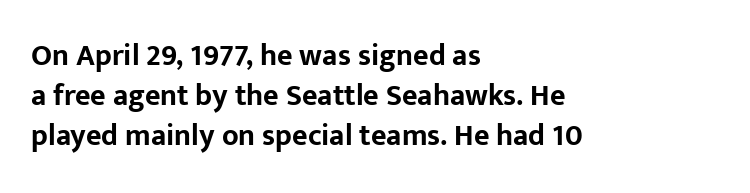
{"serif": "no", "italic": "no", "bold": "yes", "weight": "bold", "width": "normal", "stroke_contrast": "low", "x_height": "medium", "monospaced": "no", "underline": "no", "align": "left", "line_spacing": "normal", "line_spacing_ratio": 1.34, "letter_spacing": "normal", "letter_spacing_em": 0.0, "glyph_px": 30}
